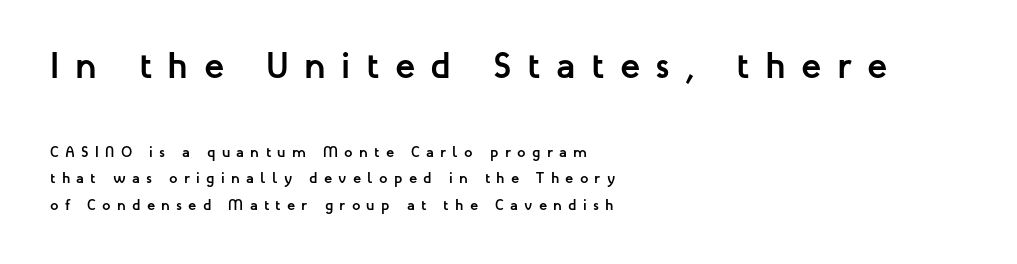
Weight check: bold — yes, fully. Character size in the leading block exceeds that of the trailing block. Beneath every word, the page is bare. Tracking here is generous; glyphs stand well apart from one another.
